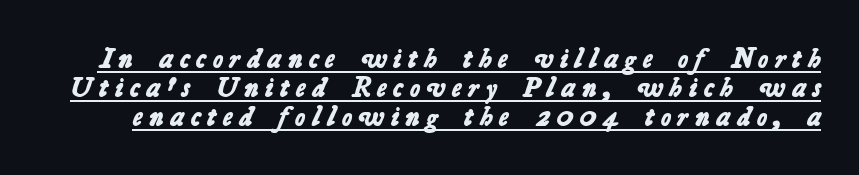
Decoration check: the copy is underlined. Rows of type sit shoulder to shoulder in the vertical direction. The face used here is a sans, in the tradition of grotesques and geometrics. Display-style spreading of the glyphs; the letterfit is very open.
